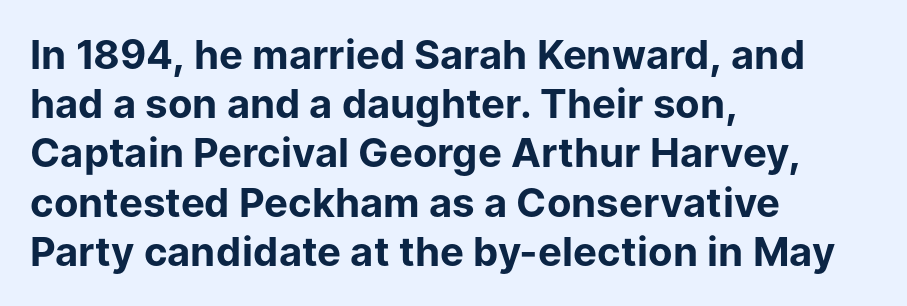
Q: Is the text bold? A: Yes.
Q: Is the text italic (slanted)? A: No, it is upright.
Q: Is the typeface a serif or a sans-serif typeface? A: Sans-serif.
Q: Is the text underlined? A: No.
Q: How is the paragraph aligned? A: Left-aligned.
Q: Is the spacing between letters normal or unusually wide? A: Normal.
Q: Width (condensed, normal, or wide)? A: Normal.
Q: Stroke contrast? A: Low.
Q: x-height? A: Medium.
Q: Monospaced? A: No.
